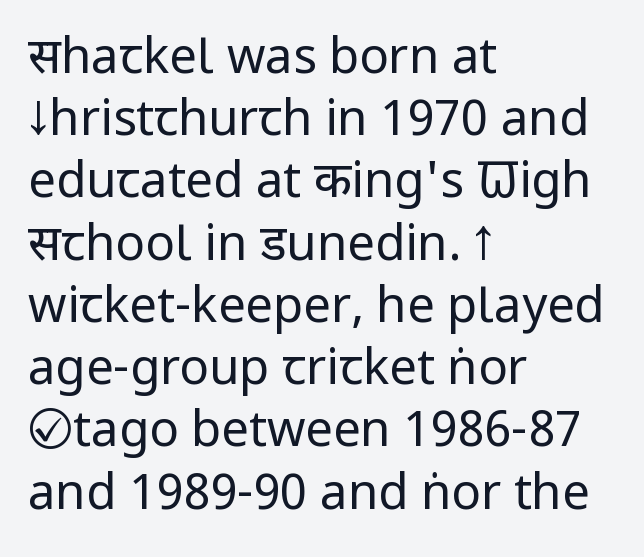
Spacing between characters is what you'd get straight out of the box. Layout note: lines flush left. Decoration check: the copy has no underline. Normally led — the rows are evenly, conventionally spaced.
